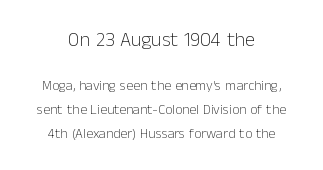
Q: Is the text bold? A: No.
Q: Is the text italic (slanted)? A: No, it is upright.
Q: Is the text underlined? A: No.
Q: How is the paragraph aligned? A: Centered.
Q: Is the spacing between letters normal or unusually wide? A: Normal.
Q: Is the spacing between lines tight, normal or loose? A: Normal.
Q: Which block of text is set in a larger size, the first (top) or the second (bottom)? A: The first (top) one.
